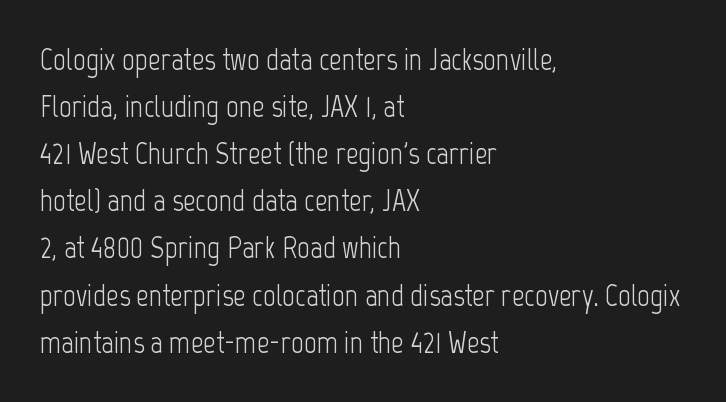
The passage shown is not bold in any degree. These lines keep a tight, regular rhythm from letter to letter. The line-height multiplier appears to be the usual default. Where is the straight margin? On the left. The passage shown is typed in a proportional face where columns would drift.
